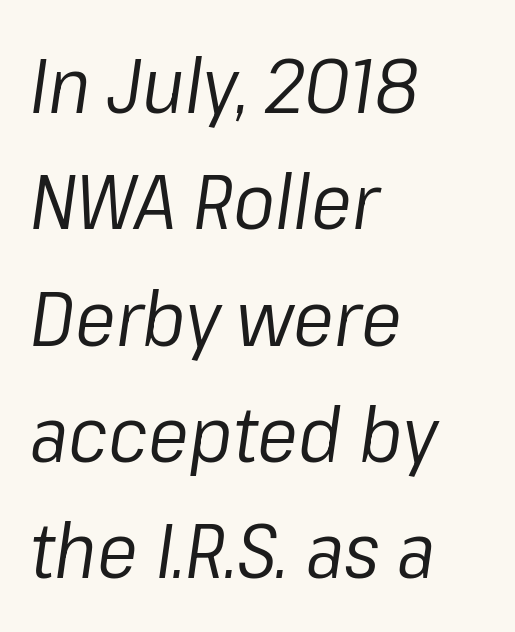
These lines are rendered in a variable-pitch font. Is the type slanted? Yes — the strokes lean at a clear angle. This sample uses plain, unmodified letter spacing. The foot of each line stays bare and open. The weight would be labelled regular, book, light, or lighter still.
